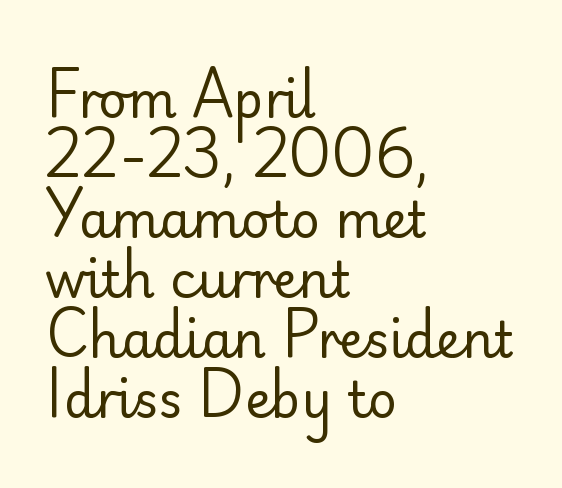
The image shows 50 px regular-weight sans-serif type, upright; set left-aligned, line spacing 1.2x, normal letter spacing, not underlined; low stroke contrast and a small x-height.
